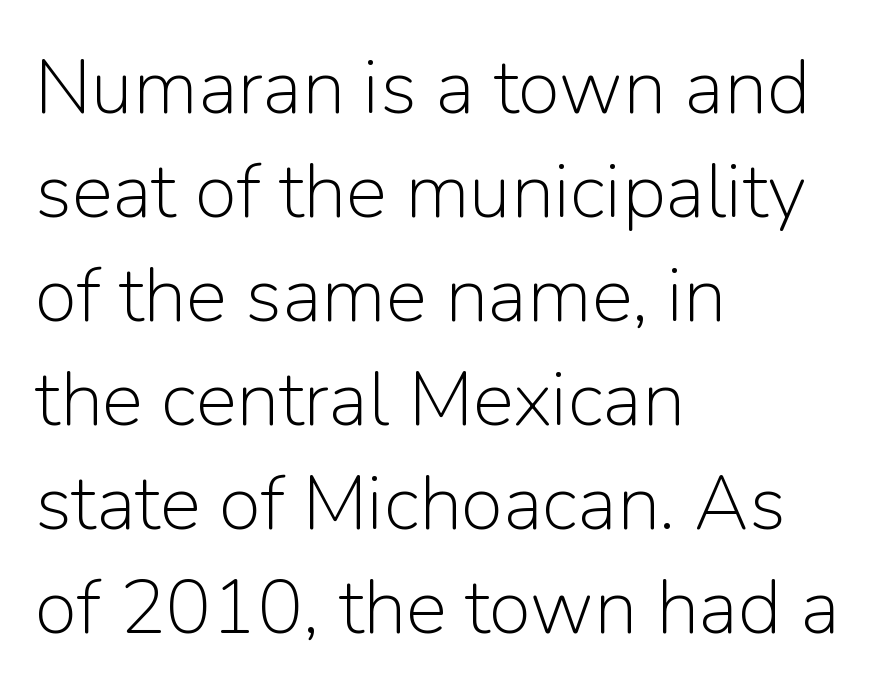
Q: Is the text bold? A: No.
Q: Is the text italic (slanted)? A: No, it is upright.
Q: Is the typeface a serif or a sans-serif typeface? A: Sans-serif.
Q: Is the text underlined? A: No.
Q: How is the paragraph aligned? A: Left-aligned.
Q: Is the spacing between letters normal or unusually wide? A: Normal.
Q: Is the spacing between lines tight, normal or loose? A: Normal.
Q: Width (condensed, normal, or wide)? A: Normal.
Q: Stroke contrast? A: Low.
Q: x-height? A: Medium.
Q: Monospaced? A: No.
